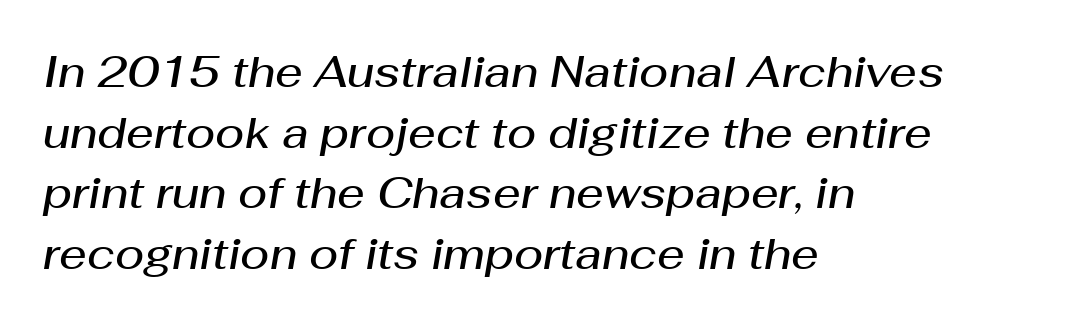
{"italic": "yes", "lean": "right", "slant_degrees": 10, "bold": "semi", "weight": "semibold", "width": "normal", "stroke_contrast": "medium", "x_height": "medium", "monospaced": "no", "underline": "no", "align": "left", "line_spacing": "normal", "line_spacing_ratio": 1.41, "letter_spacing": "normal", "letter_spacing_em": 0.0, "glyph_px": 43}
